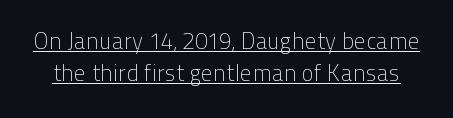
Regular leading. Characters remain perfectly vertical along every line. Beneath each row of characters lies a ruled line. These lines keep a tight, regular rhythm from letter to letter. Ink coverage per letter is moderate at most.
